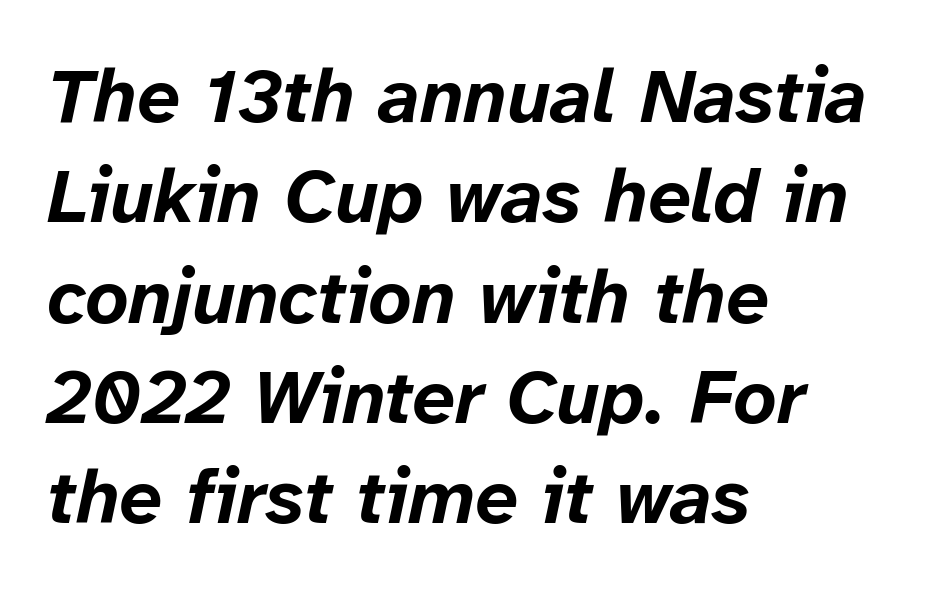
Q: Is the text bold? A: Yes.
Q: Is the text italic (slanted)? A: Yes, it leans right by about 12 degrees.
Q: Is the text underlined? A: No.
Q: How is the paragraph aligned? A: Left-aligned.
Q: Is the spacing between letters normal or unusually wide? A: Normal.
Q: Is the spacing between lines tight, normal or loose? A: Normal.
Q: Width (condensed, normal, or wide)? A: Normal.
Q: Stroke contrast? A: Low.
Q: x-height? A: Medium.
Q: Monospaced? A: No.
